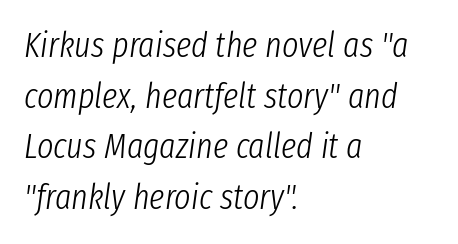
{"italic": "yes", "lean": "right", "slant_degrees": 8, "bold": "no", "weight": "light", "width": "condensed", "stroke_contrast": "low", "x_height": "medium", "monospaced": "no", "underline": "no", "align": "left", "line_spacing": "normal", "line_spacing_ratio": 1.45, "letter_spacing": "normal", "letter_spacing_em": 0.0, "glyph_px": 35}
